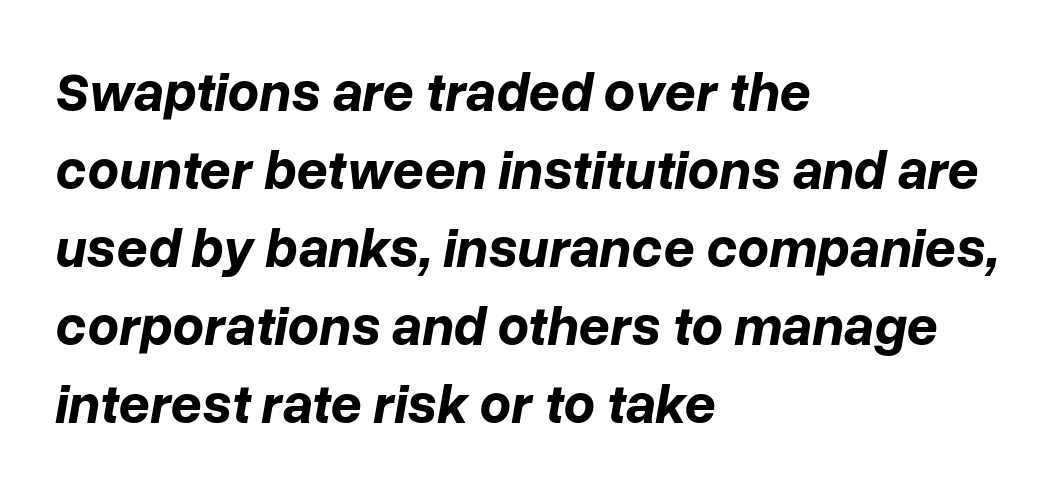
{"italic": "yes", "lean": "right", "slant_degrees": 10, "bold": "yes", "weight": "bold", "width": "normal", "stroke_contrast": "low", "x_height": "medium", "monospaced": "no", "underline": "no", "align": "left", "line_spacing": "normal", "line_spacing_ratio": 1.42, "letter_spacing": "normal", "letter_spacing_em": 0.0, "glyph_px": 55}
